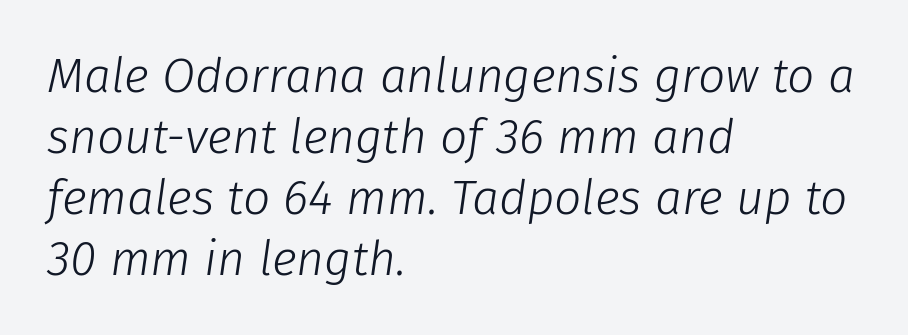
{"italic": "yes", "lean": "right", "slant_degrees": 8, "bold": "no", "weight": "light", "width": "normal", "stroke_contrast": "low", "x_height": "medium", "monospaced": "no", "underline": "no", "align": "left", "line_spacing": "normal", "line_spacing_ratio": 1.27, "letter_spacing": "normal", "letter_spacing_em": 0.0, "glyph_px": 48}
